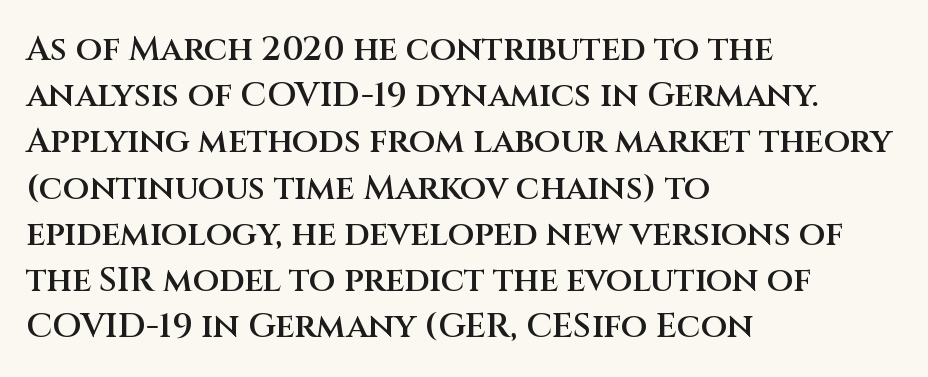
The passage shown has conventional tracking throughout. The rendering uses a moderate line-height, typical for paragraphs. Compared with an ordinary text face, these strokes are moderately heavier — a semibold. This sample uses an upright cut, with every glyph sitting square on the baseline. Horizontally, the lines are justified to the leading edge only. A typesetter would call this proportional, since set widths differ per character.
